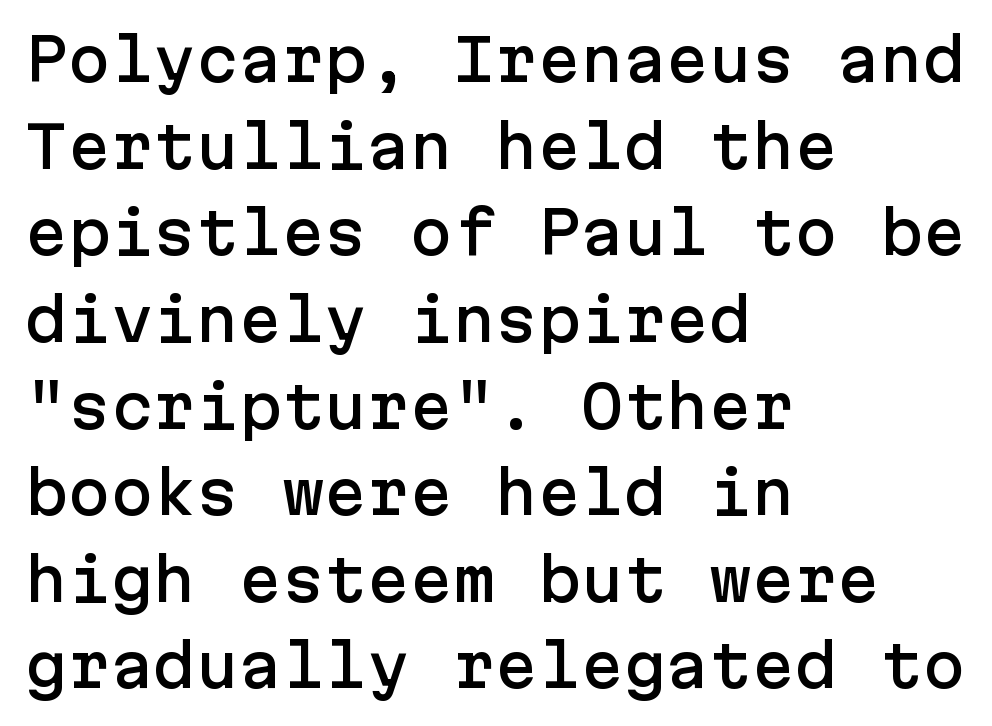
Q: Is the text italic (slanted)? A: No, it is upright.
Q: Is the typeface a serif or a sans-serif typeface? A: Sans-serif.
Q: Is the text underlined? A: No.
Q: How is the paragraph aligned? A: Left-aligned.
Q: Is the spacing between letters normal or unusually wide? A: Normal.
Q: Is the spacing between lines tight, normal or loose? A: Normal.
Q: Width (condensed, normal, or wide)? A: Normal.
Q: Stroke contrast? A: Low.
Q: x-height? A: Medium.
